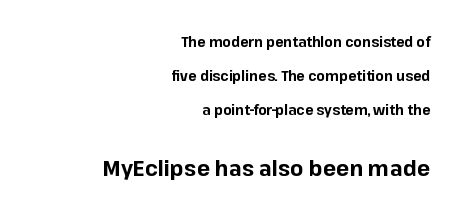
Q: Is the text bold? A: Yes.
Q: Is the text italic (slanted)? A: No, it is upright.
Q: Is the text underlined? A: No.
Q: How is the paragraph aligned? A: Right-aligned.
Q: Is the spacing between letters normal or unusually wide? A: Normal.
Q: Is the spacing between lines tight, normal or loose? A: Loose.
Q: Which block of text is set in a larger size, the first (top) or the second (bottom)? A: The second (bottom) one.
